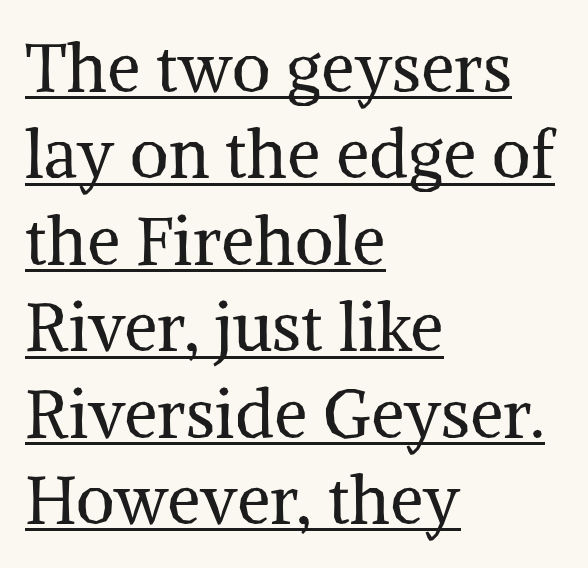
{"serif": "yes", "italic": "no", "bold": "no", "weight": "regular", "width": "normal", "stroke_contrast": "medium", "x_height": "medium", "monospaced": "no", "underline": "yes", "align": "left", "line_spacing": "normal", "line_spacing_ratio": 1.29, "letter_spacing": "normal", "letter_spacing_em": 0.0, "glyph_px": 67}
